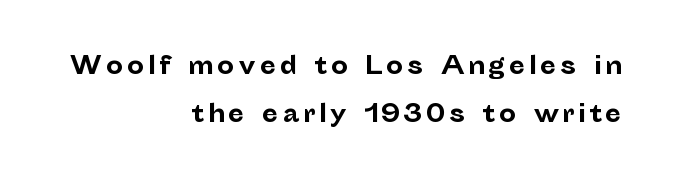
A roman cut, with each character standing at attention. These words are printed bold, with thick strokes throughout. Letters rest on an invisible, unmarked baseline. The designer dialed line spacing up above the default.
